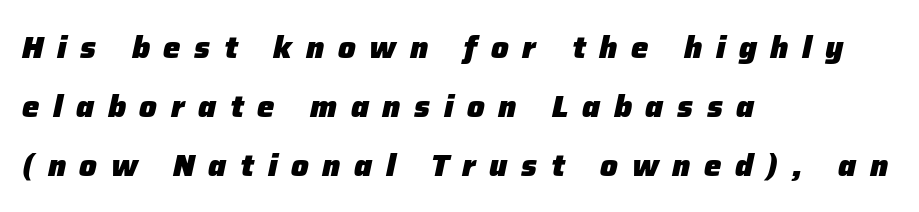
What stands out about the letter spacing? Its width — letters are far apart. The zone under the glyphs is completely vacant. Airy leading. The ragged edge is on the right, which tells us the setting is flush left. The rendering applies a slant to the glyphs. The face used here has the dense, thick strokes of a bold.
